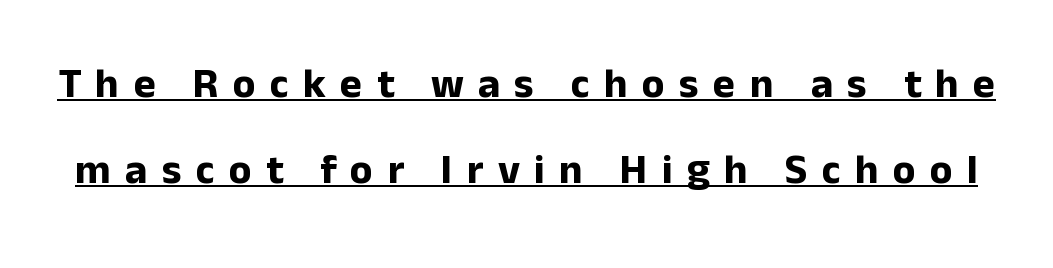
The image shows 42 px bold sans-serif type, upright; set loose line spacing (2.04x), unusually wide letter spacing (+0.34 em), underlined; low stroke contrast and a medium x-height.
